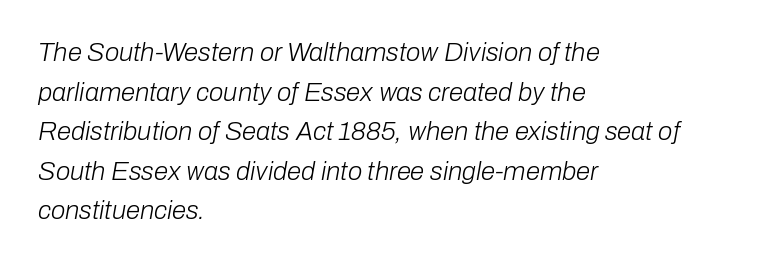
Q: Is the text bold? A: No.
Q: Is the text italic (slanted)? A: Yes, it leans right by about 10 degrees.
Q: Is the text underlined? A: No.
Q: How is the paragraph aligned? A: Left-aligned.
Q: Is the spacing between letters normal or unusually wide? A: Normal.
Q: Is the spacing between lines tight, normal or loose? A: Normal.
